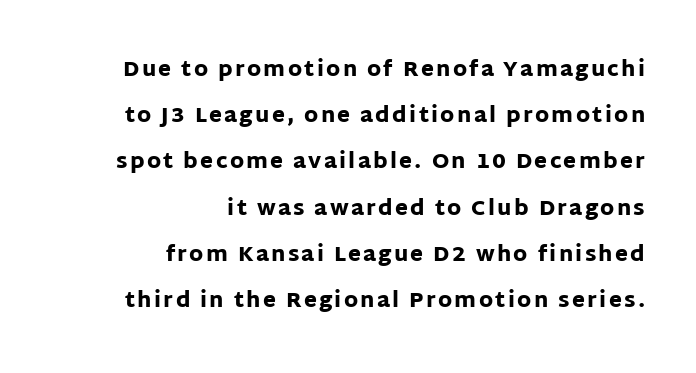
Thick stems and heavy bowls — unmistakably bold. Upright lettering throughout. These lines are set flush right with a ragged left edge. Check under the words: just untouched page. These lines stand farther apart than default settings would place them.
